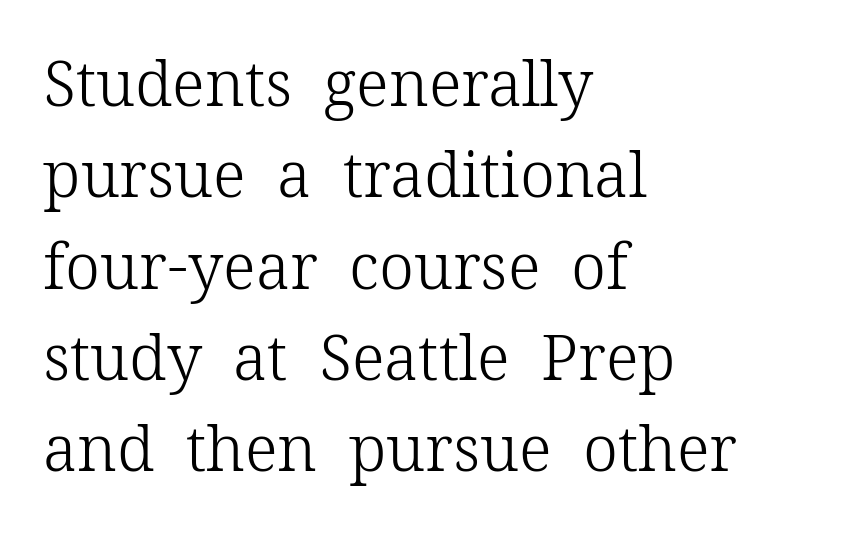
Does the copy run flush right? No — it runs flush left. Words float on clear page, feet unadorned. Horizontal bands of white between lines are of average thickness. Are there feet on the stems? There are — it's a serif. The letters sit at their default tracking, neither squeezed nor spread. The strokes carry an ordinary text weight at most.
